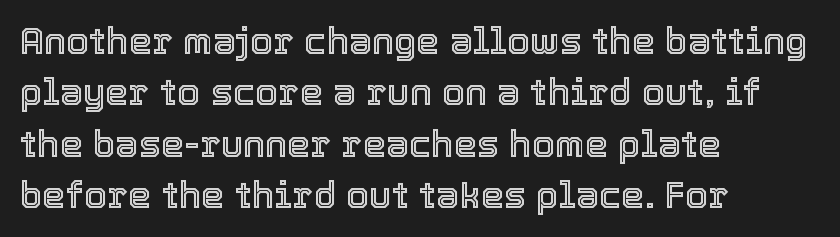
The image shows 37 px text type, upright; set left-aligned, normal line spacing (1.39x), normal letter spacing, not underlined; a medium x-height.
